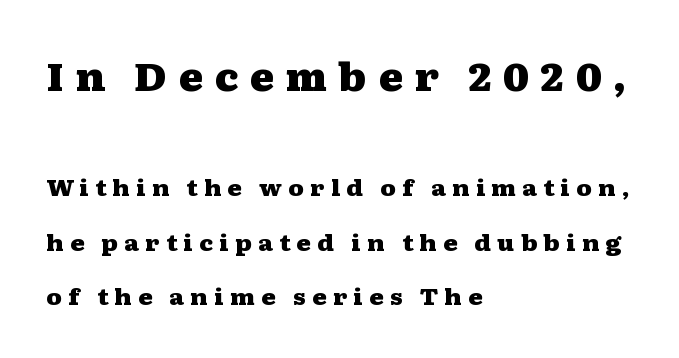
{"serif": "yes", "italic": "no", "bold": "yes", "weight": "heavy", "width": "wide", "stroke_contrast": "medium", "x_height": "medium", "monospaced": "no", "underline": "no", "align": "left", "line_spacing": "loose", "line_spacing_ratio": 2.47, "letter_spacing": "wide", "letter_spacing_em": 0.28, "larger_block": "first", "size_ratio": 1.73, "glyph_px": 38}
